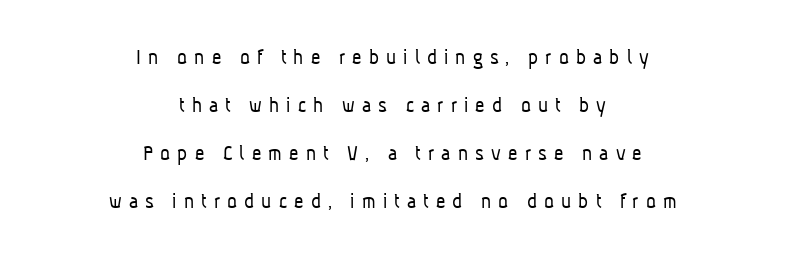
Q: Is the text bold? A: No.
Q: Is the text underlined? A: No.
Q: How is the paragraph aligned? A: Centered.
Q: Is the spacing between letters normal or unusually wide? A: Unusually wide.
Q: Is the spacing between lines tight, normal or loose? A: Loose.
